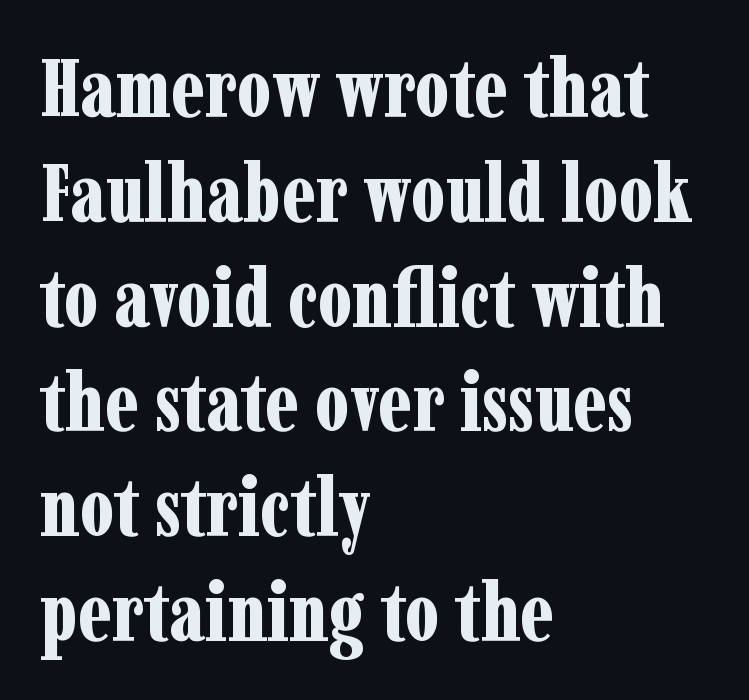
Look at the tracking — it's just the regular setting, nothing added. Vertical strokes here are truly vertical. Alignment: flush left. Any mark beneath the type? The region is blank. The rendering uses natural spacing where letterforms have individual widths.
